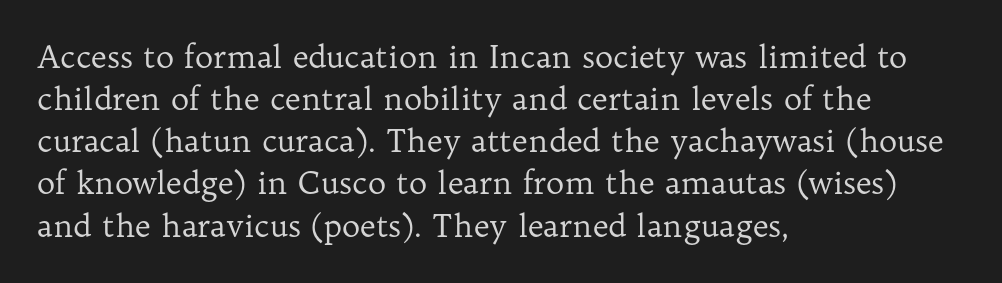
Q: Is the text bold? A: No.
Q: Is the text italic (slanted)? A: No, it is upright.
Q: Is the typeface a serif or a sans-serif typeface? A: Serif.
Q: Is the text underlined? A: No.
Q: How is the paragraph aligned? A: Left-aligned.
Q: Is the spacing between letters normal or unusually wide? A: Normal.
Q: Is the spacing between lines tight, normal or loose? A: Normal.
Q: Width (condensed, normal, or wide)? A: Normal.
Q: Stroke contrast? A: Low.
Q: x-height? A: Medium.
Q: Monospaced? A: No.
